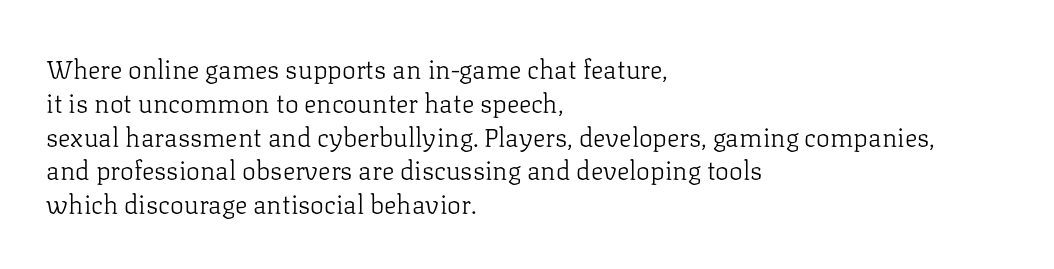
Descenders are the only things crossing below the line. Vertical strokes here are truly vertical. Compared with typical paragraphs, the rows here are spaced about the same. The setting favours the left margin, as ordinary paragraphs usually do.
